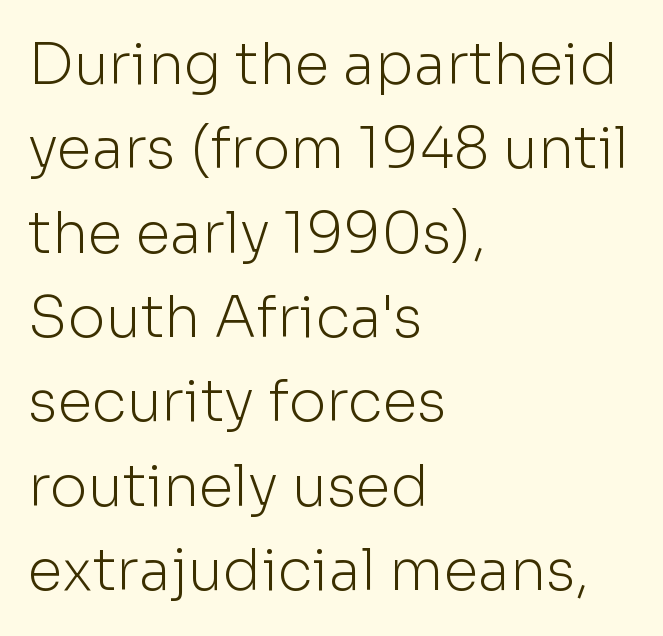
The image shows 57 px light sans-serif type, upright; set left-aligned, normal line spacing (1.48x), normal letter spacing, not underlined; low stroke contrast and a medium x-height.
